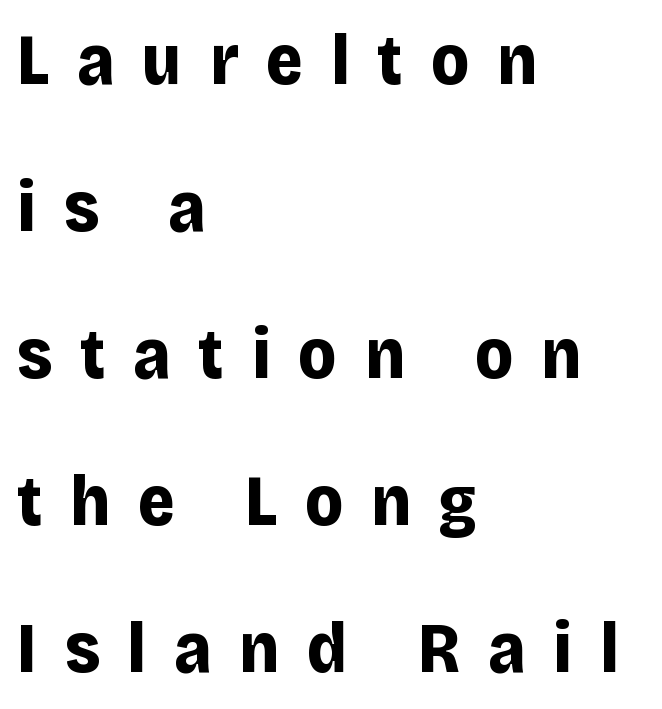
The image shows 71 px bold sans-serif type, upright; set left-aligned, loose line spacing (2.07x), unusually wide letter spacing (+0.39 em), not underlined; low stroke contrast and a large x-height.
